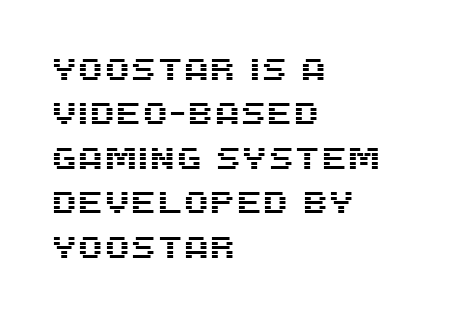
Q: Is the text italic (slanted)? A: No, it is upright.
Q: Is the typeface a serif or a sans-serif typeface? A: Sans-serif.
Q: Is the text underlined? A: No.
Q: How is the paragraph aligned? A: Left-aligned.
Q: Is the spacing between letters normal or unusually wide? A: Normal.
Q: Is the spacing between lines tight, normal or loose? A: Normal.
Q: Width (condensed, normal, or wide)? A: Normal.
Q: Stroke contrast? A: Medium.
Q: x-height? A: Large.
Q: Monospaced? A: No.
